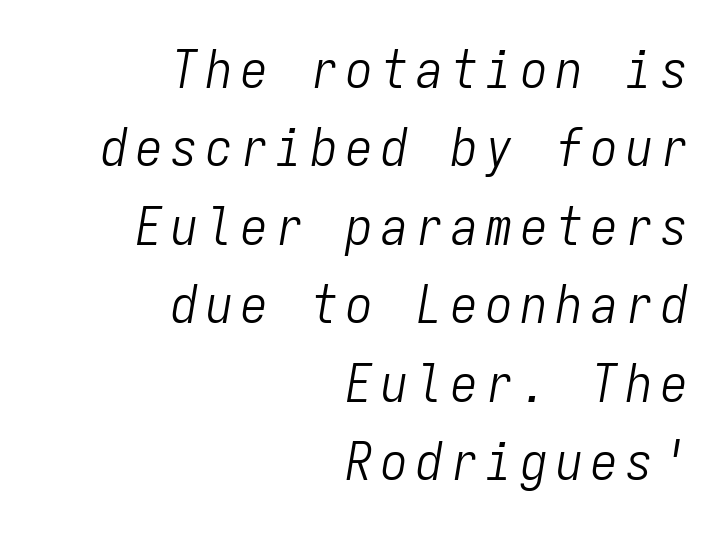
Q: Is the text bold? A: No.
Q: Is the text italic (slanted)? A: Yes, it leans right by about 9 degrees.
Q: Is the text underlined? A: No.
Q: How is the paragraph aligned? A: Right-aligned.
Q: Is the spacing between lines tight, normal or loose? A: Normal.
Q: Width (condensed, normal, or wide)? A: Condensed.
Q: Stroke contrast? A: Low.
Q: x-height? A: Medium.
Q: Monospaced? A: Yes.
